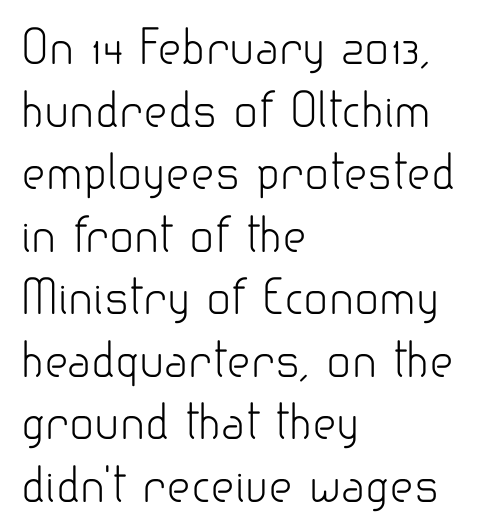
Q: Is the text bold? A: No.
Q: Is the text italic (slanted)? A: No, it is upright.
Q: Is the typeface a serif or a sans-serif typeface? A: Sans-serif.
Q: Is the text underlined? A: No.
Q: How is the paragraph aligned? A: Left-aligned.
Q: Is the spacing between letters normal or unusually wide? A: Normal.
Q: Is the spacing between lines tight, normal or loose? A: Normal.
Q: Width (condensed, normal, or wide)? A: Normal.
Q: Stroke contrast? A: Low.
Q: x-height? A: Small.
Q: Monospaced? A: No.
